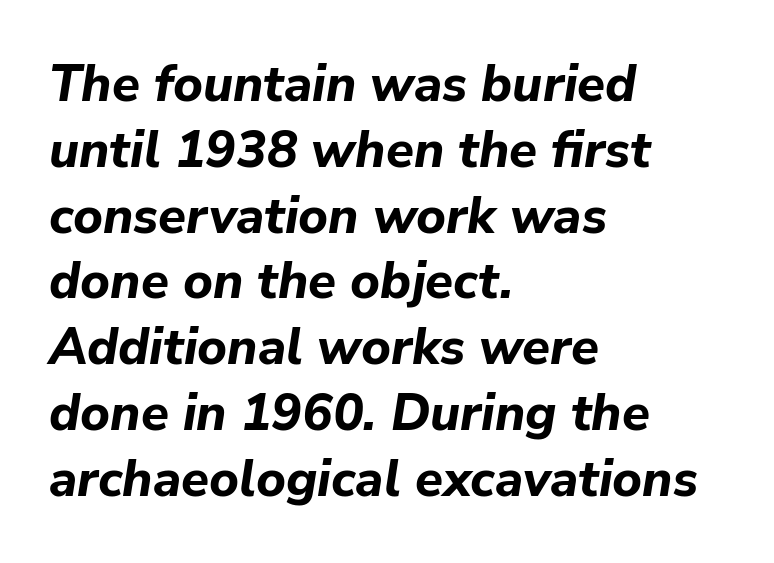
Quick note: italic. Weight: bold. Each word holds together tightly as a unit, with standard inter-letter gaps. You could not count columns in this text — the font is proportionally spaced. Leading matches the norm, producing a regular column. A clean baseline with only descenders dipping below it.
